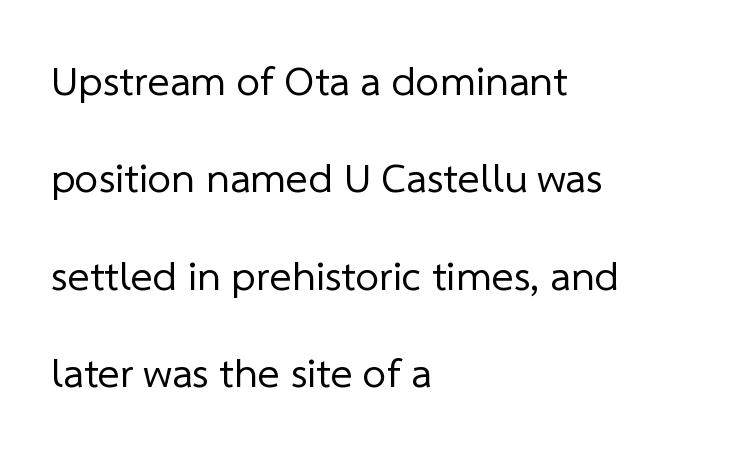
Q: Is the text bold? A: No.
Q: Is the typeface a serif or a sans-serif typeface? A: Sans-serif.
Q: Is the text underlined? A: No.
Q: How is the paragraph aligned? A: Left-aligned.
Q: Is the spacing between letters normal or unusually wide? A: Normal.
Q: Is the spacing between lines tight, normal or loose? A: Loose.
Q: Width (condensed, normal, or wide)? A: Normal.
Q: Stroke contrast? A: Low.
Q: x-height? A: Medium.
Q: Monospaced? A: No.
